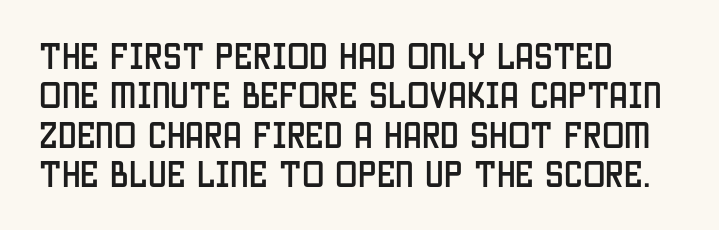
The image shows 30 px condensed sans-serif type, upright; set left-aligned, normal line spacing (1.31x), normal letter spacing, not underlined; low stroke contrast and a large x-height.
